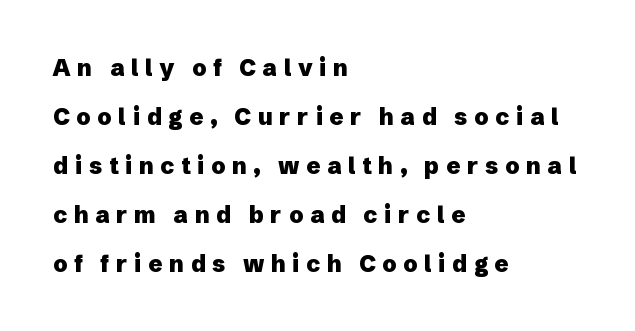
How heavy is the stroke? Heavy — this is a bold. Each new line begins a long way beneath the previous one. Words float on clear page, feet unadorned. The rendering anchors every line to the left-hand side. Every stem runs plumb, perpendicular to the baseline. Short note: letters widely spaced.
